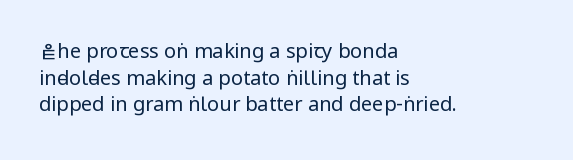
The image shows 20 px text type, upright; set left-aligned, normal line spacing (1.33x), normal letter spacing, not underlined.
